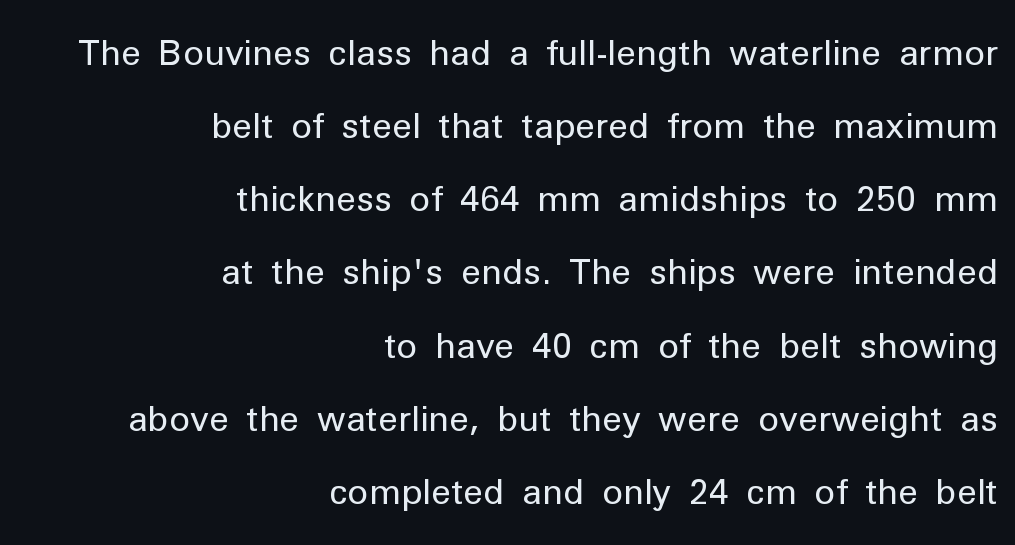
The image shows 35 px regular-weight sans-serif type, upright; set right-aligned, loose line spacing (2.09x), normal letter spacing, not underlined; low stroke contrast and a medium x-height.
